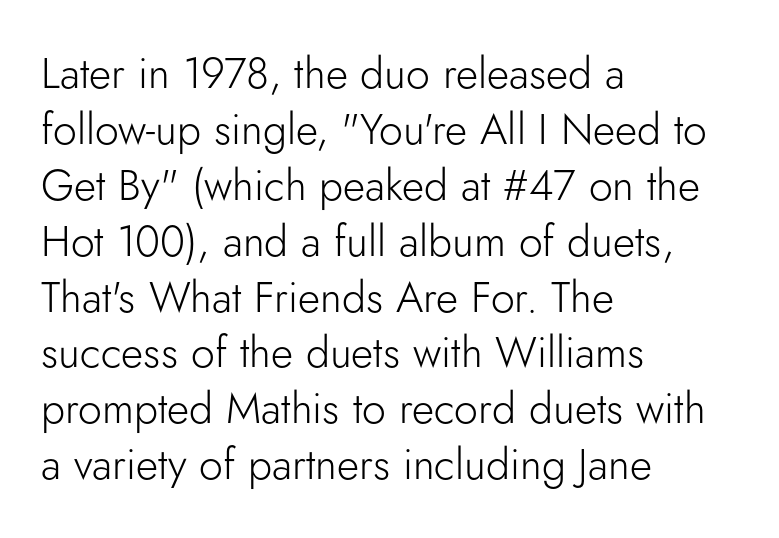
If you drew a ruler down the left edge, every line would touch it. Heft: none added — not bold. Baseline-to-baseline distance is the conventional proportion of letter height. Are there feet on the stems? There aren't — it's a sans. Tracking value appears to be zero — textbook default spacing.
